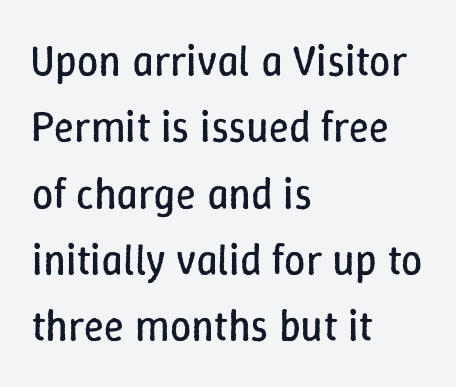
Q: Is the text bold? A: No.
Q: Is the text italic (slanted)? A: No, it is upright.
Q: Is the text underlined? A: No.
Q: How is the paragraph aligned? A: Left-aligned.
Q: Is the spacing between letters normal or unusually wide? A: Normal.
Q: Is the spacing between lines tight, normal or loose? A: Normal.
Q: Width (condensed, normal, or wide)? A: Normal.
Q: Stroke contrast? A: Low.
Q: x-height? A: Medium.
Q: Monospaced? A: No.
